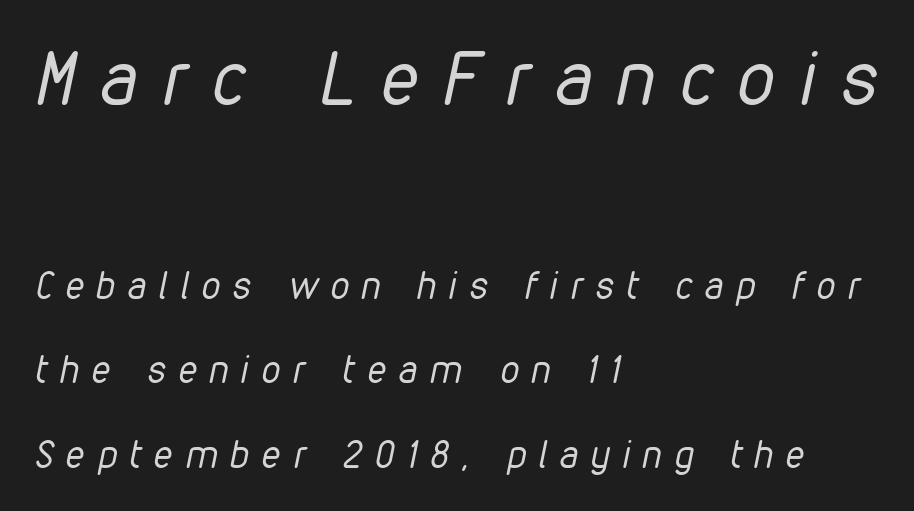
{"italic": "yes", "lean": "right", "slant_degrees": 12, "bold": "no", "weight": "regular", "width": "condensed", "stroke_contrast": "low", "x_height": "medium", "monospaced": "no", "underline": "no", "align": "left", "line_spacing": "loose", "line_spacing_ratio": 2.29, "letter_spacing": "wide", "letter_spacing_em": 0.35, "larger_block": "first", "size_ratio": 2.0, "glyph_px": 74}
